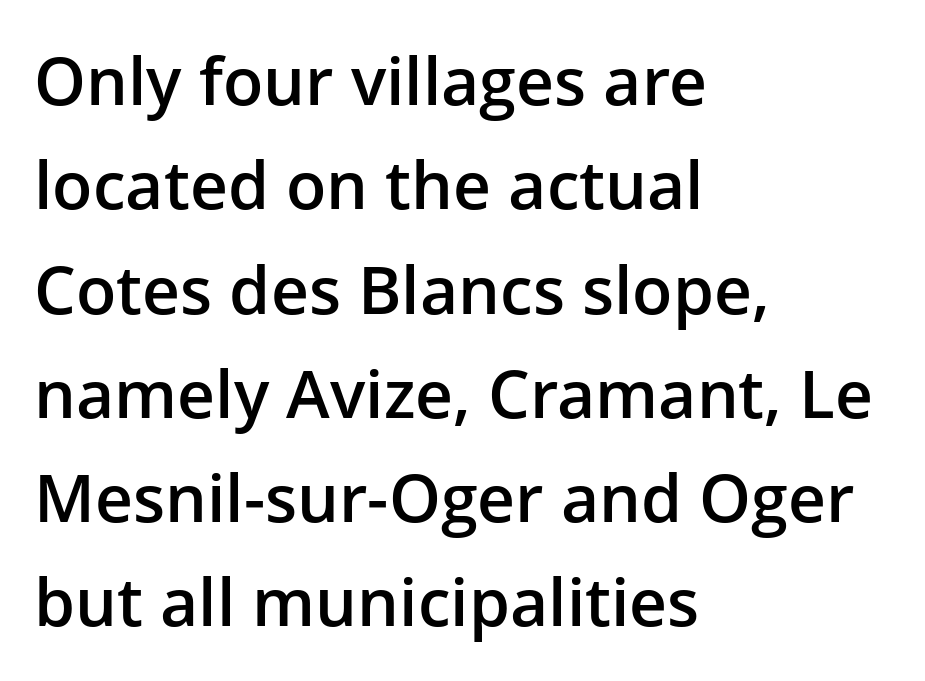
{"serif": "no", "italic": "no", "bold": "semi", "weight": "semibold", "width": "normal", "stroke_contrast": "low", "x_height": "medium", "monospaced": "no", "underline": "no", "align": "left", "line_spacing": "normal", "line_spacing_ratio": 1.58, "letter_spacing": "normal", "letter_spacing_em": 0.0, "glyph_px": 66}
